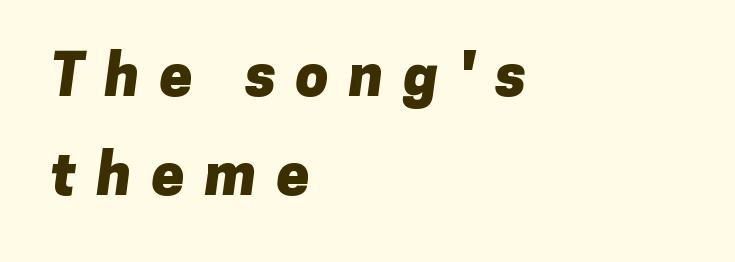
The image shows 59 px heavy sans-serif type; set left-aligned, normal line spacing (1.68x), unusually wide letter spacing (+0.34 em), not underlined; low stroke contrast and a medium x-height.
